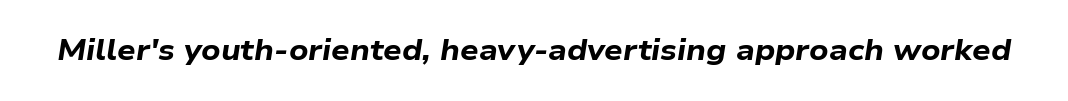
Lines of text with bare space underneath. Default kerning and tracking; the words read as compact shapes. Spacing verdict: proportional, widths tailored to each character. Does the lettering tilt? It does — this is italic. In terms of weight, the rendering is a true, heavy bold.
